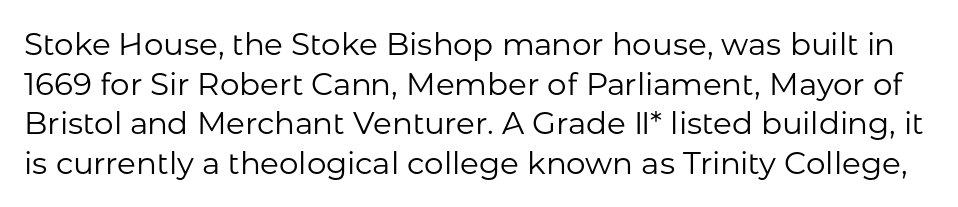
Q: Is the text bold? A: No.
Q: Is the text italic (slanted)? A: No, it is upright.
Q: Is the typeface a serif or a sans-serif typeface? A: Sans-serif.
Q: Is the text underlined? A: No.
Q: Is the spacing between letters normal or unusually wide? A: Normal.
Q: Is the spacing between lines tight, normal or loose? A: Normal.
Q: Width (condensed, normal, or wide)? A: Normal.
Q: Stroke contrast? A: Low.
Q: x-height? A: Medium.
Q: Monospaced? A: No.
